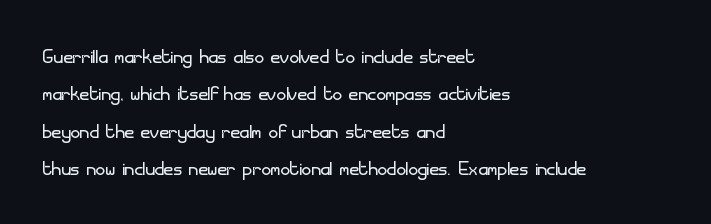
The image shows 26 px text type, upright; set left-aligned, normal line spacing (1.44x), normal letter spacing, not underlined.
